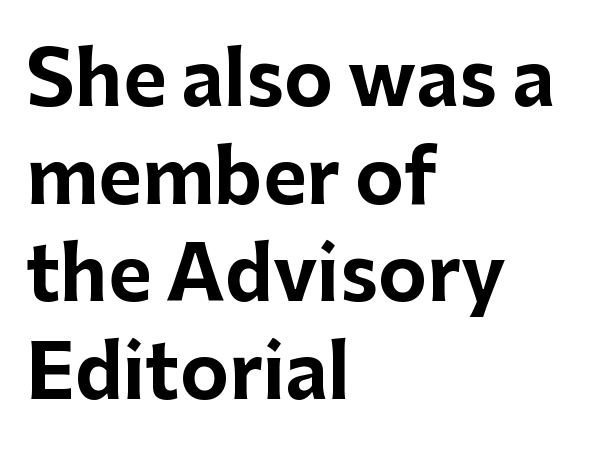
The image shows 74 px bold sans-serif type, upright; set left-aligned, normal line spacing (1.32x), normal letter spacing, not underlined; low stroke contrast and a medium x-height.
